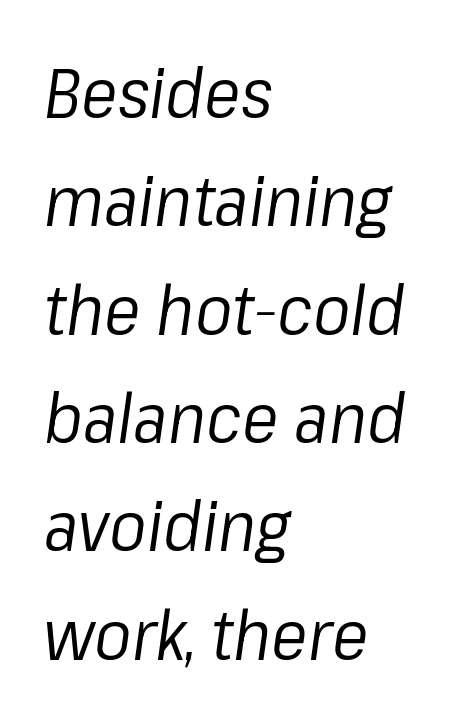
Caption: standard tracking, unaltered. The string is rendered with underlining switched off. The face used here is proportionally spaced, like ordinary book or web type. The face looks like a standard text weight, possibly lighter. What's the leading like? Ordinary, nothing unusual. Notice how the stems are inclined rather than vertical — that's the hallmark of italics.
